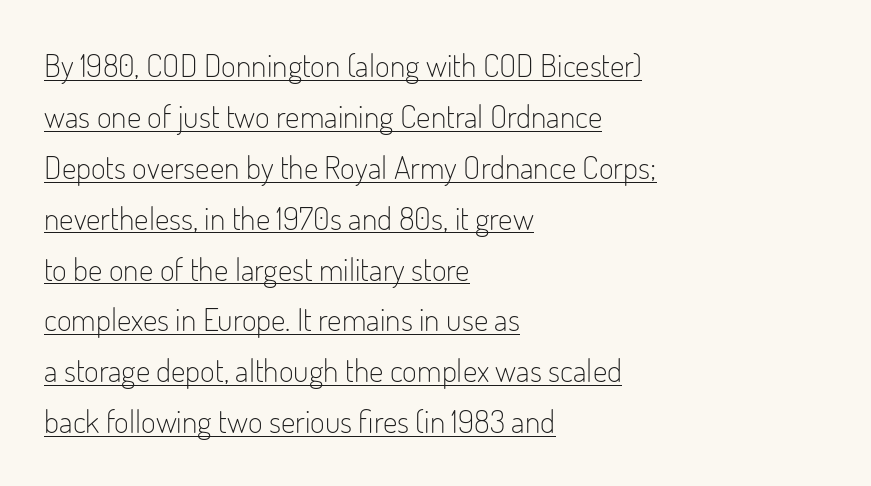
The image shows 32 px light, condensed sans-serif type, upright; set left-aligned, normal line spacing (1.59x), normal letter spacing, underlined; low stroke contrast and a small x-height.
